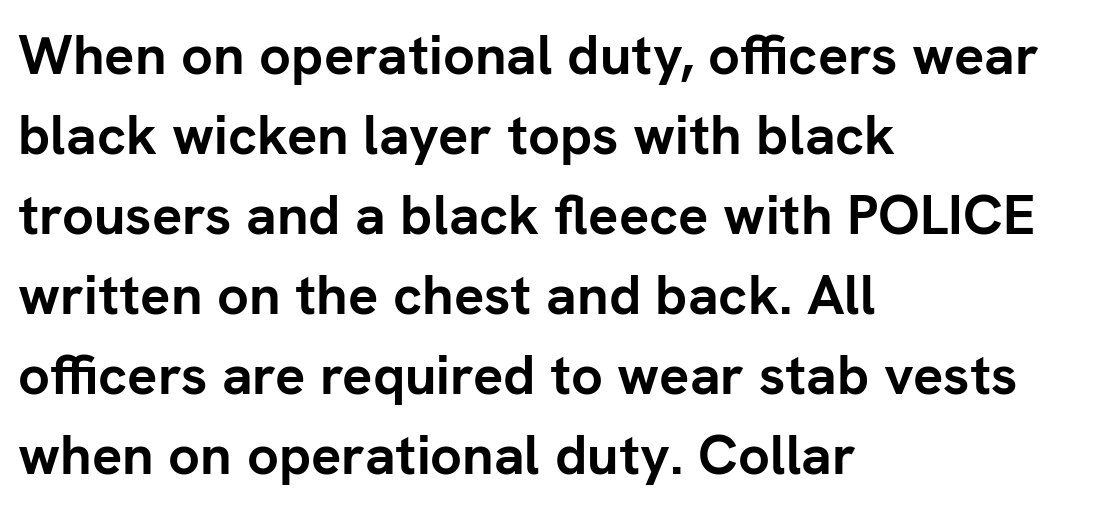
The image shows 56 px semibold sans-serif type, upright; set left-aligned, normal line spacing (1.43x), normal letter spacing, not underlined; low stroke contrast and a medium x-height.
